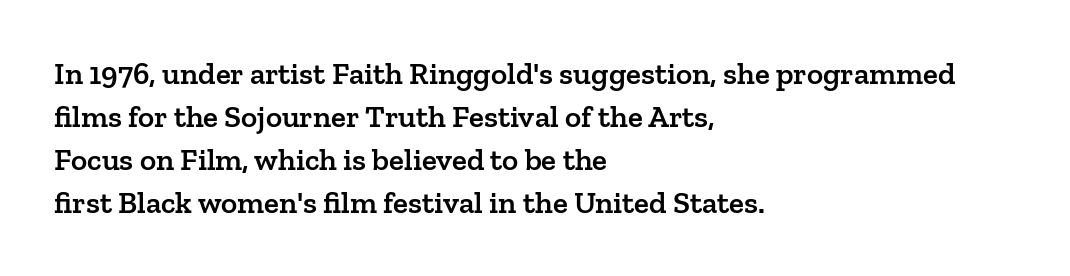
{"serif": "yes", "italic": "no", "bold": "semi", "weight": "semibold", "width": "normal", "stroke_contrast": "low", "x_height": "medium", "monospaced": "no", "underline": "no", "align": "left", "line_spacing": "normal", "line_spacing_ratio": 1.39, "letter_spacing": "normal", "letter_spacing_em": 0.0, "glyph_px": 31}
